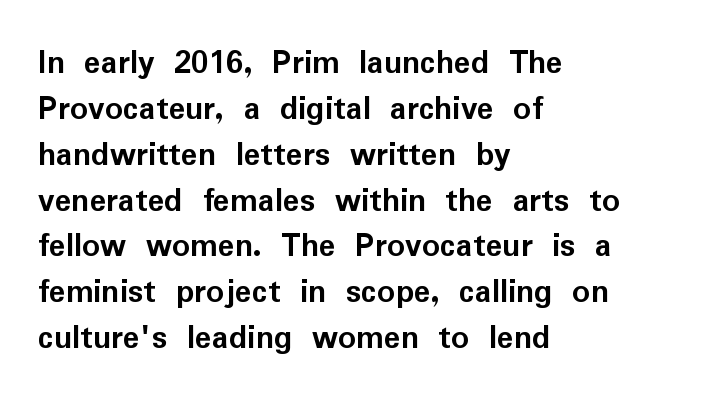
{"serif": "no", "italic": "no", "bold": "yes", "weight": "semibold", "width": "normal", "stroke_contrast": "low", "x_height": "medium", "monospaced": "no", "underline": "no", "align": "left", "line_spacing": "normal", "line_spacing_ratio": 1.31, "letter_spacing": "normal", "letter_spacing_em": 0.0, "glyph_px": 35}
